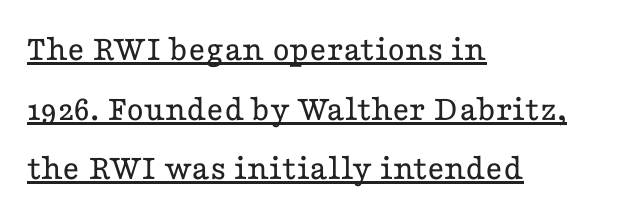
The font family rendered here belongs to the serif group. Characters follow at the spacing the type designer built in. Letters have the restrained weight of plain body copy at most. The sample's only ornament is a line tracing under the words. Notice how the passage keeps a crisp vertical edge on the left only. Every stem runs plumb, perpendicular to the baseline.
